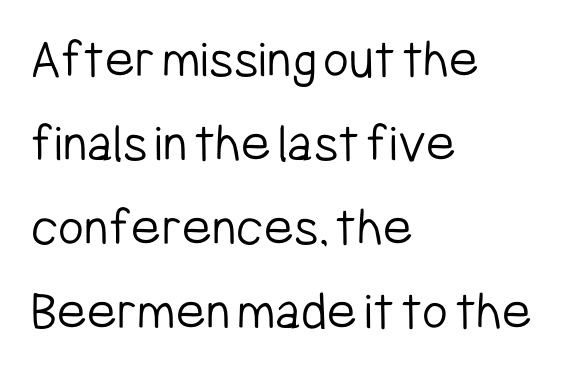
Q: Is the text bold? A: No.
Q: Is the text italic (slanted)? A: No, it is upright.
Q: Is the typeface a serif or a sans-serif typeface? A: Sans-serif.
Q: Is the text underlined? A: No.
Q: How is the paragraph aligned? A: Left-aligned.
Q: Is the spacing between letters normal or unusually wide? A: Normal.
Q: Is the spacing between lines tight, normal or loose? A: Normal.
Q: Width (condensed, normal, or wide)? A: Condensed.
Q: Stroke contrast? A: Low.
Q: x-height? A: Medium.
Q: Monospaced? A: No.
